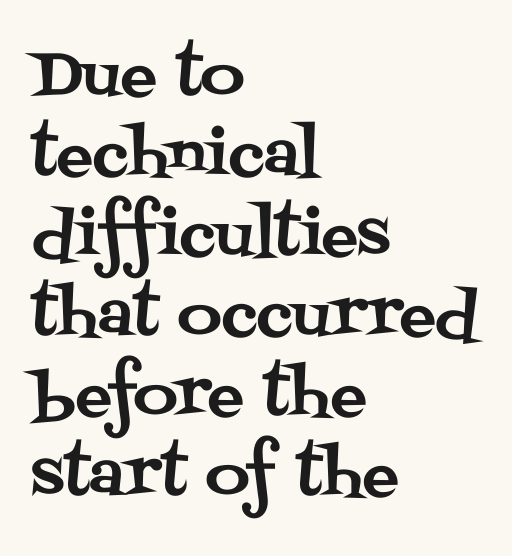
Q: Is the text italic (slanted)? A: No, it is upright.
Q: Is the typeface a serif or a sans-serif typeface? A: Serif.
Q: Is the text underlined? A: No.
Q: How is the paragraph aligned? A: Left-aligned.
Q: Is the spacing between letters normal or unusually wide? A: Normal.
Q: Is the spacing between lines tight, normal or loose? A: Normal.
Q: Width (condensed, normal, or wide)? A: Normal.
Q: Stroke contrast? A: Medium.
Q: x-height? A: Large.
Q: Monospaced? A: No.
